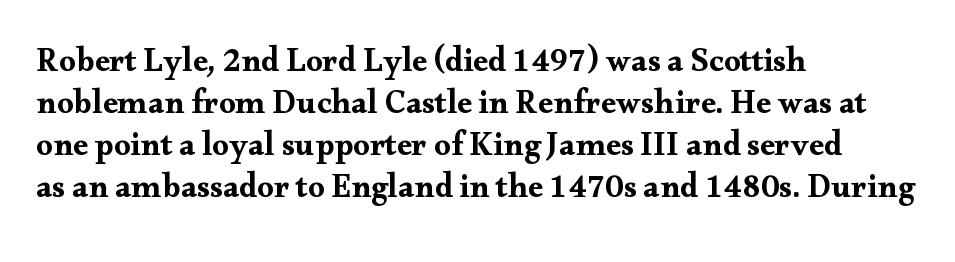
{"serif": "yes", "italic": "no", "width": "wide", "stroke_contrast": "medium", "x_height": "small", "monospaced": "no", "underline": "no", "align": "left", "line_spacing": "normal", "line_spacing_ratio": 1.27, "letter_spacing": "normal", "letter_spacing_em": 0.0, "glyph_px": 33}
